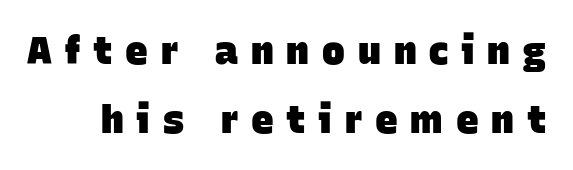
{"serif": "no", "bold": "yes", "weight": "heavy", "width": "normal", "stroke_contrast": "low", "x_height": "large", "monospaced": "no", "underline": "no", "line_spacing_ratio": 1.81, "letter_spacing": "wide", "letter_spacing_em": 0.34, "glyph_px": 38}
